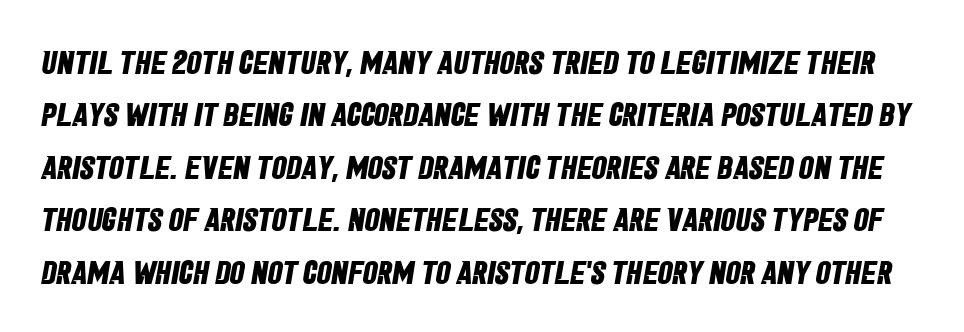
The font is running at its bold setting. In terms of leading, this rendering sits right in the middle. Plain, unruled lines of type. Serifs: no, the terminals of the letterforms are clean. The letters sit at their default tracking, neither squeezed nor spread. Each letter keeps its own natural width here, so spacing adapts to shape.
